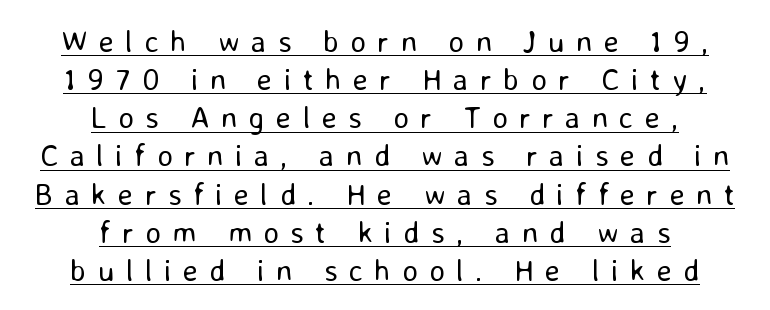
{"serif": "no", "italic": "no", "bold": "no", "weight": "regular", "width": "normal", "stroke_contrast": "low", "x_height": "medium", "monospaced": "no", "underline": "yes", "align": "center", "line_spacing_ratio": 1.23, "letter_spacing": "wide", "letter_spacing_em": 0.36, "glyph_px": 31}
